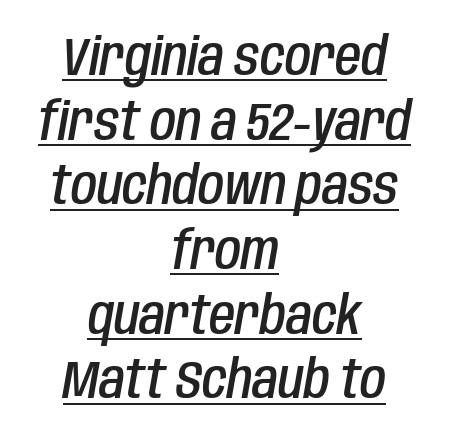
Designer's note — italics engaged. The lines in this sample share a center point and differ in where they start and stop. This sample carries an underscore along the baseline area. Is this a fixed-width face? No — the glyphs have proportional, varying widths.
